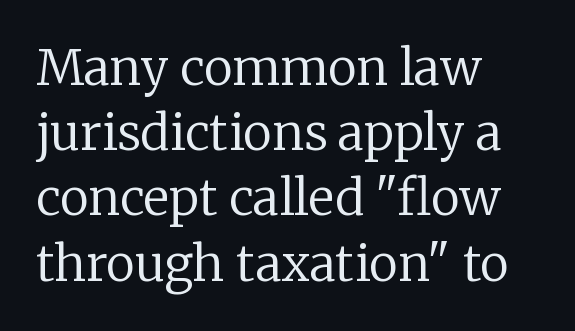
Q: Is the text bold? A: No.
Q: Is the text italic (slanted)? A: No, it is upright.
Q: Is the typeface a serif or a sans-serif typeface? A: Serif.
Q: Is the text underlined? A: No.
Q: How is the paragraph aligned? A: Left-aligned.
Q: Is the spacing between letters normal or unusually wide? A: Normal.
Q: Is the spacing between lines tight, normal or loose? A: Normal.
Q: Width (condensed, normal, or wide)? A: Normal.
Q: Stroke contrast? A: Low.
Q: x-height? A: Medium.
Q: Monospaced? A: No.
